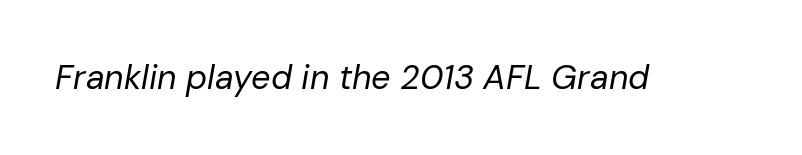
Counters stay open thanks to moderate or lighter strokes. Students, note that the glyphs here touch the page at normal intervals. The string is rendered with underlining switched off. You can tell it's italic because the verticals aren't actually vertical. These lines are rendered in a variable-pitch font.
